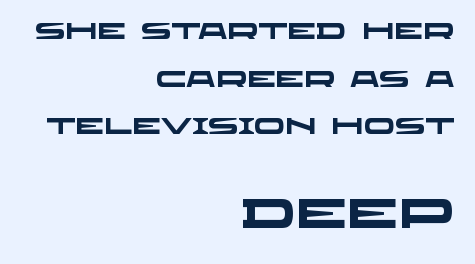
{"serif": "no", "bold": "yes", "weight": "heavy", "width": "wide", "stroke_contrast": "low", "x_height": "large", "monospaced": "no", "underline": "no", "align": "right", "line_spacing": "loose", "line_spacing_ratio": 2.07, "letter_spacing": "normal", "letter_spacing_em": 0.0, "larger_block": "second", "size_ratio": 1.78, "glyph_px": 41}
